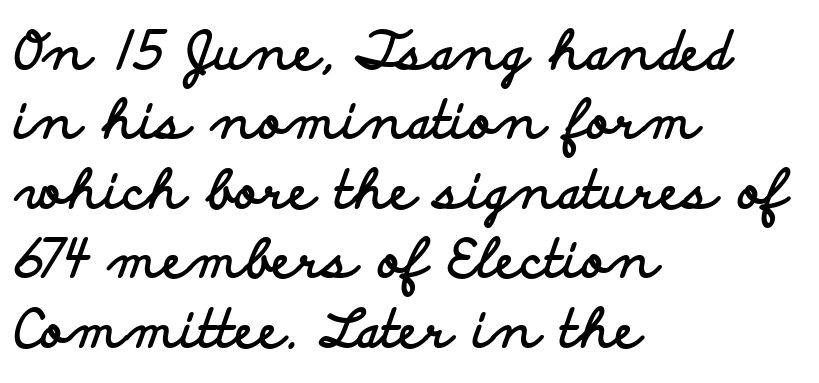
The image shows 53 px bold, wide sans-serif type; set left-aligned, normal line spacing (1.31x), normal letter spacing, not underlined; low stroke contrast and a small x-height.
